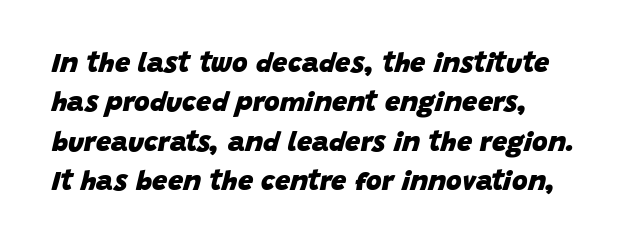
Q: Is the text bold? A: Yes.
Q: Is the text italic (slanted)? A: Yes, it leans right by about 15 degrees.
Q: Is the text underlined? A: No.
Q: How is the paragraph aligned? A: Left-aligned.
Q: Is the spacing between letters normal or unusually wide? A: Normal.
Q: Is the spacing between lines tight, normal or loose? A: Normal.
